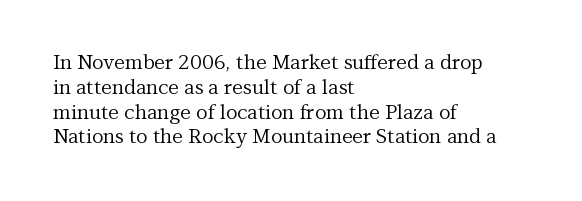
{"italic": "no", "bold": "no", "underline": "no", "align": "left", "line_spacing_ratio": 1.24, "letter_spacing": "normal", "letter_spacing_em": 0.0, "glyph_px": 20}
